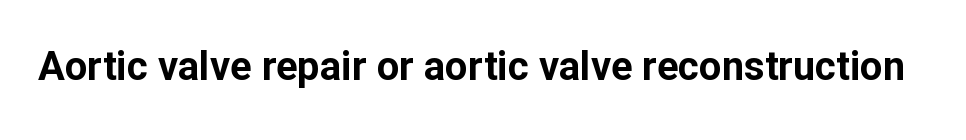
The type is set solid horizontally, with unmodified tracking. Descenders are the only things crossing below the line. Every letter is thick-stroked: bold, no question. Each letter keeps its own natural width here, so spacing adapts to shape.
